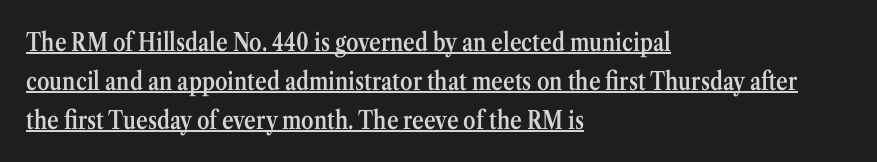
It's the straight-up-and-down kind of type. Alignment: flush left. How heavy is the stroke? Medium-heavy — a semibold, shy of bold. Short note: letters normally spaced. How would I describe the line gaps? Plain and ordinary. Somebody hit Ctrl+U on this one — the words are underlined.
